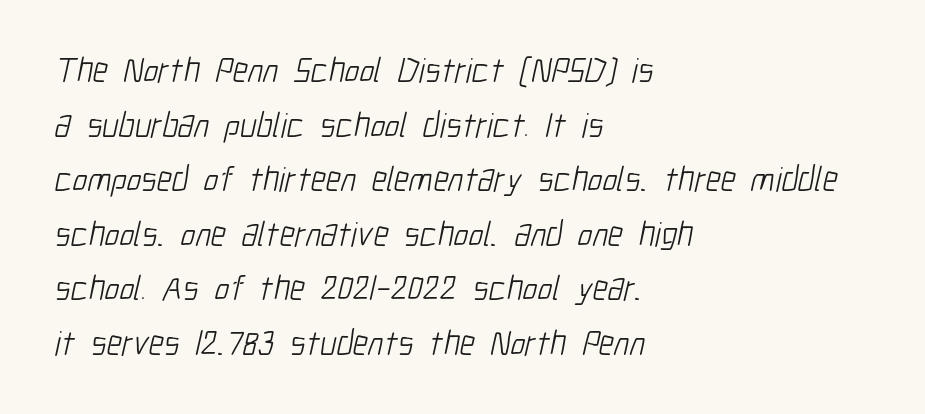
Q: Is the text bold? A: No.
Q: Is the typeface a serif or a sans-serif typeface? A: Sans-serif.
Q: Is the text underlined? A: No.
Q: How is the paragraph aligned? A: Left-aligned.
Q: Is the spacing between letters normal or unusually wide? A: Normal.
Q: Is the spacing between lines tight, normal or loose? A: Normal.
Q: Width (condensed, normal, or wide)? A: Condensed.
Q: Stroke contrast? A: Low.
Q: x-height? A: Medium.
Q: Monospaced? A: No.
